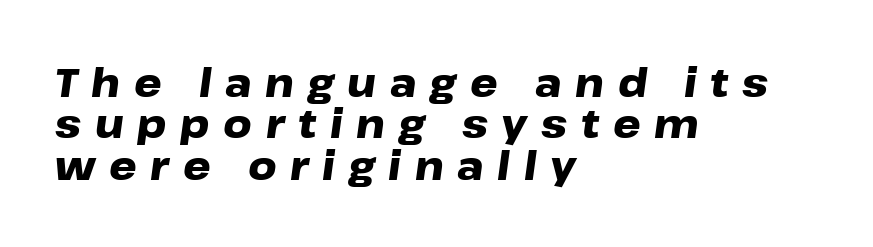
Q: Is the text bold? A: Yes.
Q: Is the text italic (slanted)? A: Yes, it leans right by about 8 degrees.
Q: Is the text underlined? A: No.
Q: How is the paragraph aligned? A: Left-aligned.
Q: Is the spacing between letters normal or unusually wide? A: Unusually wide.
Q: Is the spacing between lines tight, normal or loose? A: Tight.
Q: Width (condensed, normal, or wide)? A: Wide.
Q: Stroke contrast? A: Low.
Q: x-height? A: Medium.
Q: Monospaced? A: No.
